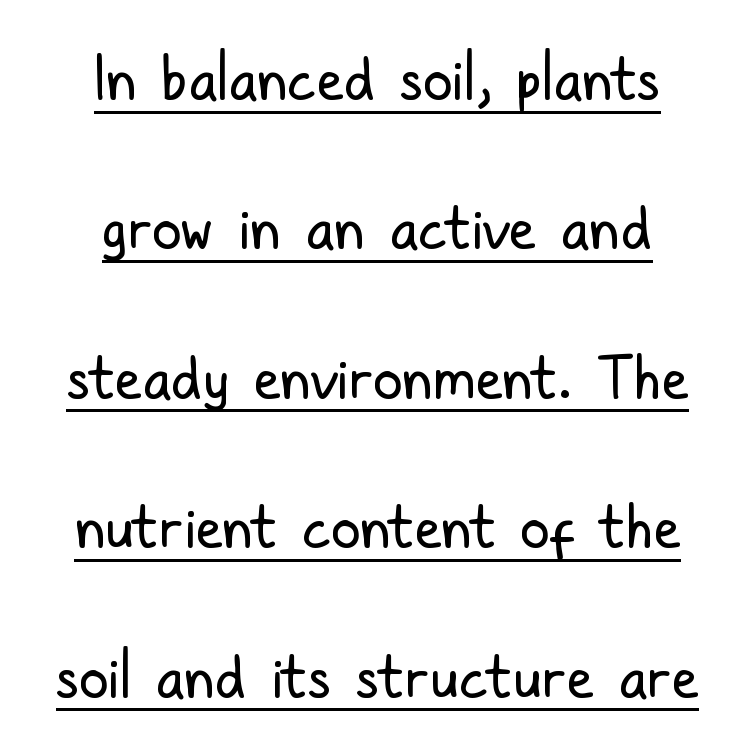
{"serif": "no", "italic": "no", "bold": "no", "weight": "regular", "width": "condensed", "stroke_contrast": "low", "x_height": "medium", "monospaced": "no", "underline": "yes", "align": "center", "line_spacing": "loose", "line_spacing_ratio": 2.49, "letter_spacing": "normal", "letter_spacing_em": 0.0, "glyph_px": 60}
